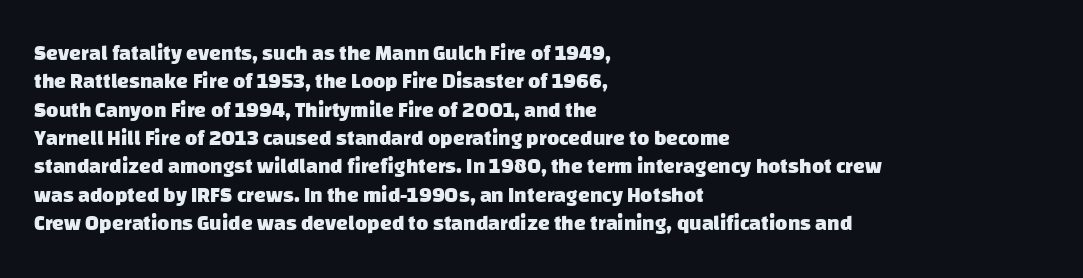
{"bold": "yes", "underline": "no", "align": "left", "line_spacing": "normal", "line_spacing_ratio": 1.35, "letter_spacing": "normal", "letter_spacing_em": 0.0, "glyph_px": 21}
